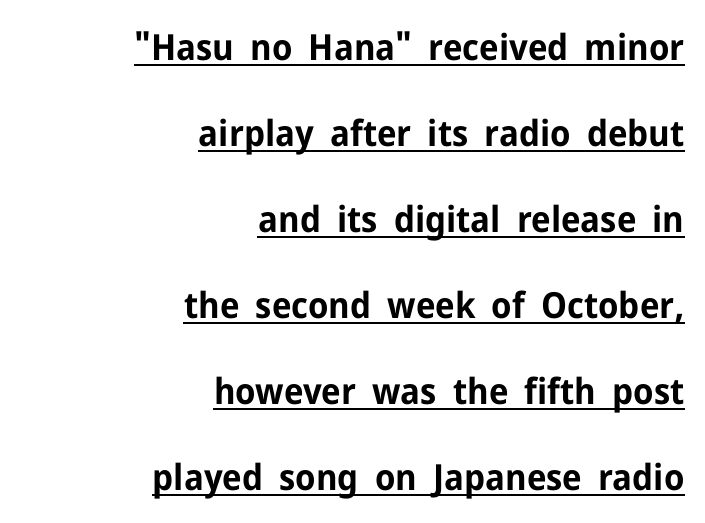
Q: Is the text bold? A: Yes.
Q: Is the text italic (slanted)? A: No, it is upright.
Q: Is the typeface a serif or a sans-serif typeface? A: Sans-serif.
Q: Is the text underlined? A: Yes.
Q: How is the paragraph aligned? A: Right-aligned.
Q: Is the spacing between letters normal or unusually wide? A: Normal.
Q: Is the spacing between lines tight, normal or loose? A: Loose.
Q: Width (condensed, normal, or wide)? A: Normal.
Q: Stroke contrast? A: Low.
Q: x-height? A: Medium.
Q: Monospaced? A: No.
